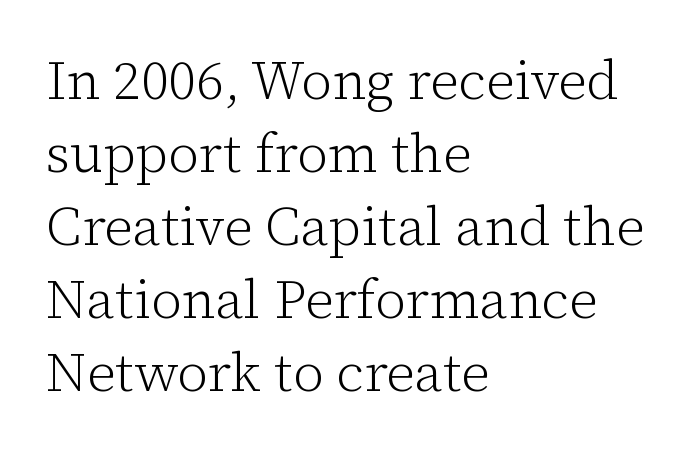
Q: Is the text bold? A: No.
Q: Is the text italic (slanted)? A: No, it is upright.
Q: Is the typeface a serif or a sans-serif typeface? A: Serif.
Q: Is the text underlined? A: No.
Q: How is the paragraph aligned? A: Left-aligned.
Q: Is the spacing between letters normal or unusually wide? A: Normal.
Q: Is the spacing between lines tight, normal or loose? A: Normal.
Q: Width (condensed, normal, or wide)? A: Normal.
Q: Stroke contrast? A: Low.
Q: x-height? A: Medium.
Q: Monospaced? A: No.
